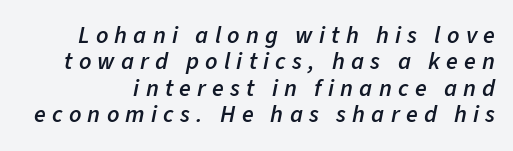
The image shows 24 px text type, italic (leaning right); set tight line spacing (1.1x), unusually wide letter spacing (+0.26 em), not underlined.
